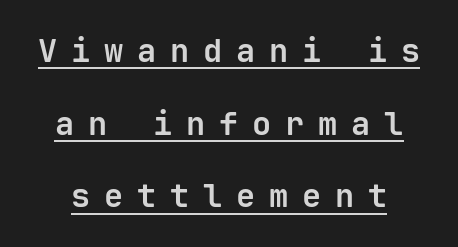
You'd pick this weight for a headline — it's a proper bold. Each line of the rendering has a horizontal stroke beneath the glyphs. Each letter, wide or thin by design, is forced into the same width here. The designer went with a sans here, leaving each stem footless. Quick note: not italic, upright.
